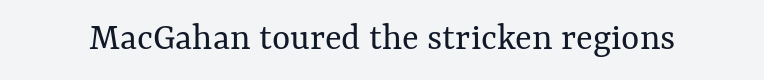
Q: Is the text bold? A: No.
Q: Is the text italic (slanted)? A: No, it is upright.
Q: Is the text underlined? A: No.
Q: Is the spacing between letters normal or unusually wide? A: Normal.
Q: Width (condensed, normal, or wide)? A: Normal.
Q: Stroke contrast? A: Medium.
Q: x-height? A: Medium.
Q: Monospaced? A: No.
